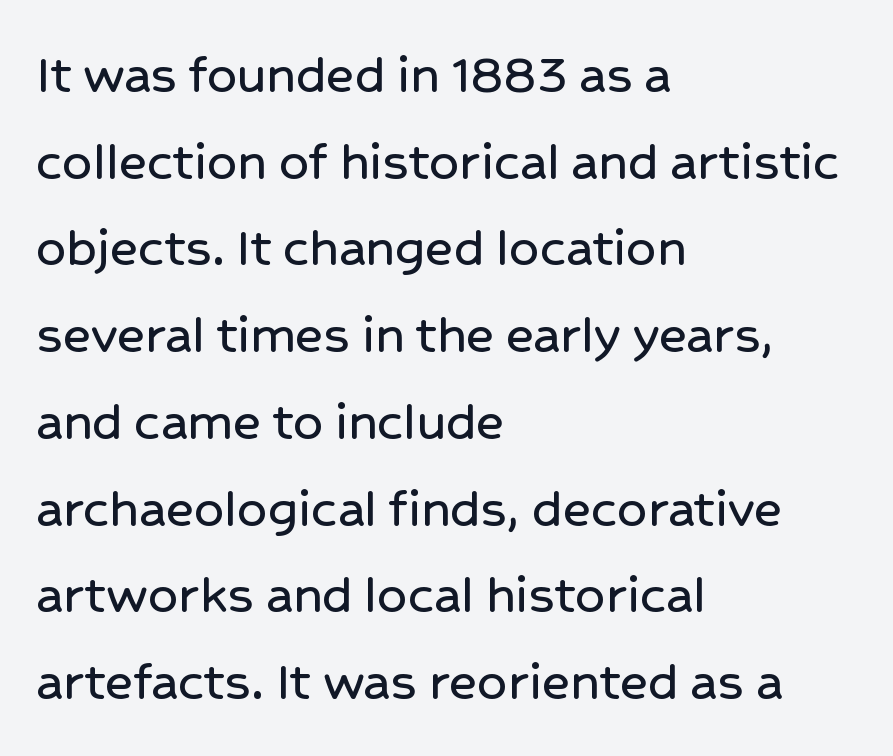
Q: Is the text italic (slanted)? A: No, it is upright.
Q: Is the typeface a serif or a sans-serif typeface? A: Sans-serif.
Q: Is the text underlined? A: No.
Q: How is the paragraph aligned? A: Left-aligned.
Q: Is the spacing between letters normal or unusually wide? A: Normal.
Q: Is the spacing between lines tight, normal or loose? A: Normal.
Q: Width (condensed, normal, or wide)? A: Normal.
Q: Stroke contrast? A: Low.
Q: x-height? A: Medium.
Q: Monospaced? A: No.
